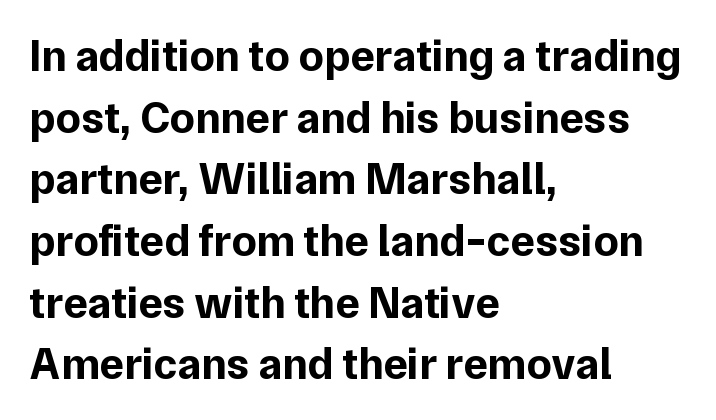
Vertical spacing — default. Students, this is bold: see how much ink each stroke carries. Quick note: not italic, upright. Horizontally, the lines are justified to the leading edge only.
